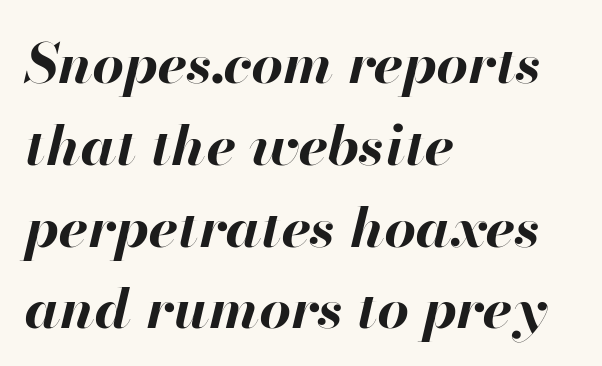
Q: Is the text bold? A: Yes.
Q: Is the text italic (slanted)? A: Yes, it leans right by about 13 degrees.
Q: Is the text underlined? A: No.
Q: How is the paragraph aligned? A: Left-aligned.
Q: Is the spacing between letters normal or unusually wide? A: Normal.
Q: Is the spacing between lines tight, normal or loose? A: Normal.
Q: Width (condensed, normal, or wide)? A: Normal.
Q: Stroke contrast? A: High.
Q: x-height? A: Small.
Q: Monospaced? A: No.
